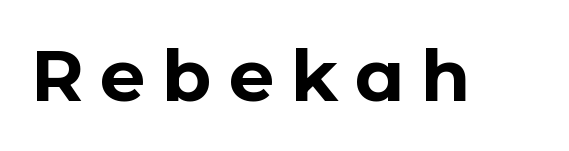
Q: Is the text bold? A: Yes.
Q: Is the text italic (slanted)? A: No, it is upright.
Q: Is the typeface a serif or a sans-serif typeface? A: Sans-serif.
Q: Is the text underlined? A: No.
Q: Is the spacing between letters normal or unusually wide? A: Unusually wide.
Q: Width (condensed, normal, or wide)? A: Normal.
Q: Stroke contrast? A: Low.
Q: x-height? A: Medium.
Q: Monospaced? A: No.
